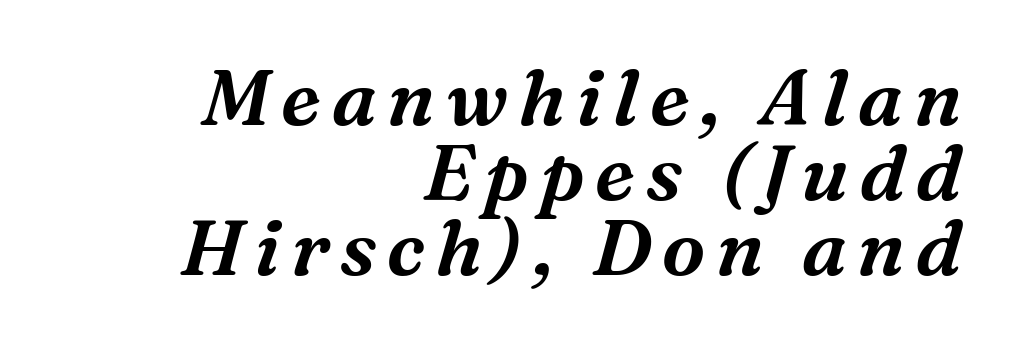
Q: Is the text italic (slanted)? A: Yes, it leans right by about 16 degrees.
Q: Is the typeface a serif or a sans-serif typeface? A: Serif.
Q: Is the text underlined? A: No.
Q: How is the paragraph aligned? A: Right-aligned.
Q: Is the spacing between lines tight, normal or loose? A: Tight.
Q: Width (condensed, normal, or wide)? A: Normal.
Q: Stroke contrast? A: Medium.
Q: x-height? A: Medium.
Q: Monospaced? A: No.
